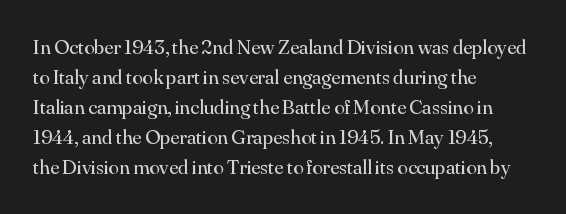
Q: Is the text bold? A: No.
Q: Is the text italic (slanted)? A: No, it is upright.
Q: Is the text underlined? A: No.
Q: How is the paragraph aligned? A: Left-aligned.
Q: Is the spacing between letters normal or unusually wide? A: Normal.
Q: Is the spacing between lines tight, normal or loose? A: Normal.
